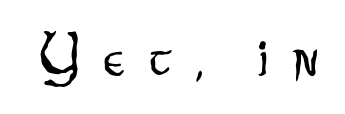
{"serif": "no", "italic": "no", "bold": "no", "weight": "light", "width": "condensed", "stroke_contrast": "low", "x_height": "small", "monospaced": "no", "underline": "no", "letter_spacing": "wide", "letter_spacing_em": 0.42, "glyph_px": 60}
